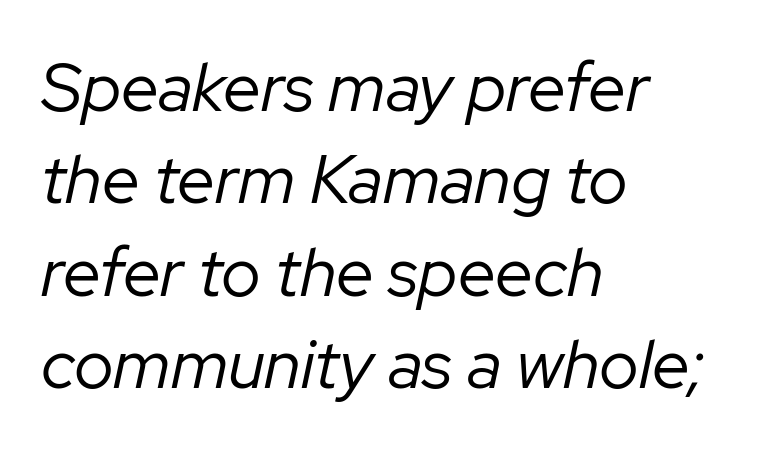
The image shows 68 px regular-weight type, italic (leaning right); set left-aligned, normal line spacing (1.36x), normal letter spacing, not underlined; low stroke contrast and a medium x-height.
